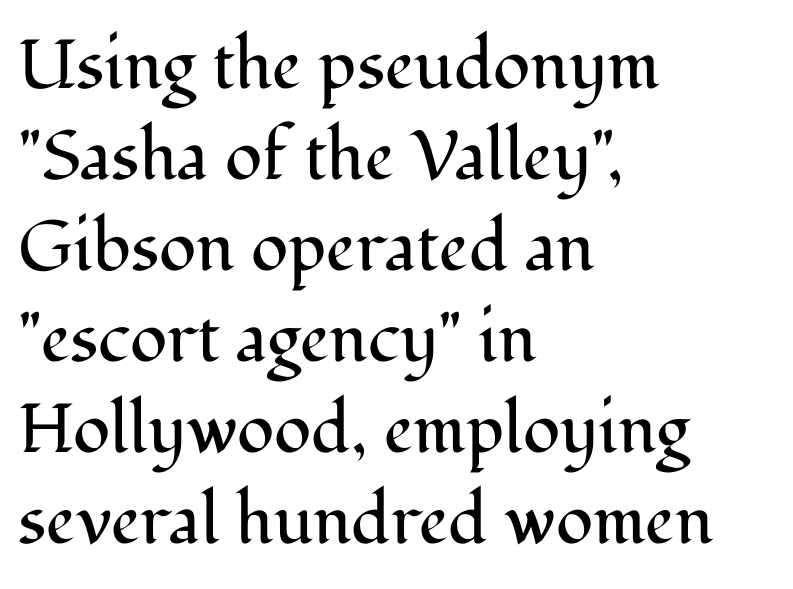
{"serif": "yes", "italic": "no", "bold": "no", "weight": "regular", "width": "normal", "stroke_contrast": "medium", "x_height": "medium", "monospaced": "no", "underline": "no", "align": "left", "line_spacing": "normal", "line_spacing_ratio": 1.32, "letter_spacing": "normal", "letter_spacing_em": 0.0, "glyph_px": 69}
